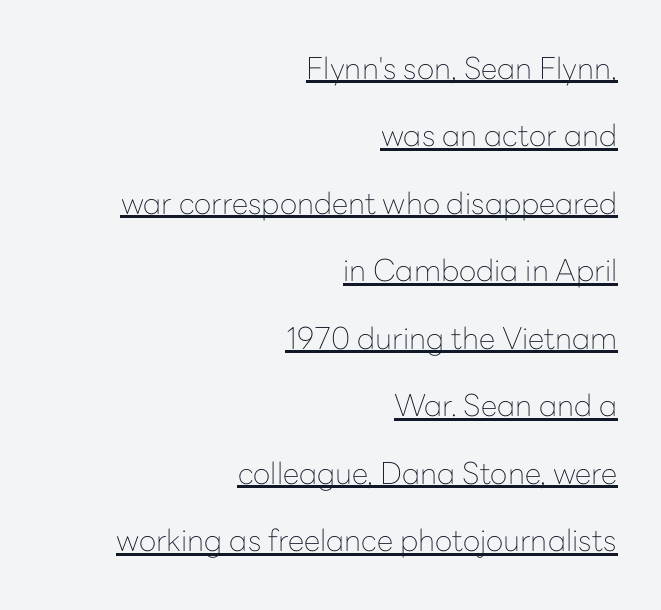
The image shows 30 px thin sans-serif type, upright; set right-aligned, loose line spacing (2.25x), normal letter spacing, underlined; low stroke contrast and a medium x-height.
